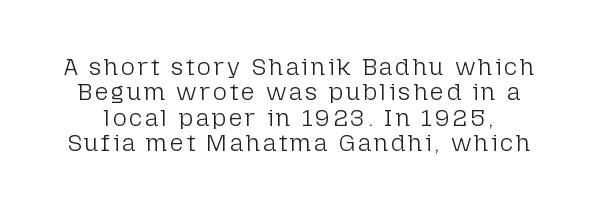
Q: Is the text bold? A: No.
Q: Is the text italic (slanted)? A: No, it is upright.
Q: Is the text underlined? A: No.
Q: Is the spacing between lines tight, normal or loose? A: Tight.
